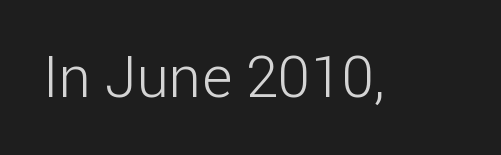
{"serif": "no", "italic": "no", "bold": "no", "weight": "light", "width": "normal", "stroke_contrast": "low", "x_height": "medium", "monospaced": "no", "underline": "no", "letter_spacing": "normal", "letter_spacing_em": 0.0, "glyph_px": 58}
